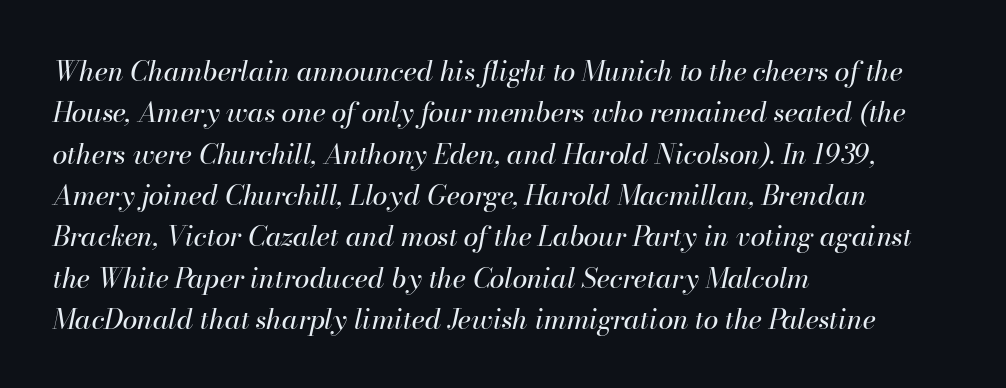
Q: Is the text bold? A: No.
Q: Is the text italic (slanted)? A: Yes, it leans right by about 13 degrees.
Q: Is the text underlined? A: No.
Q: How is the paragraph aligned? A: Left-aligned.
Q: Is the spacing between letters normal or unusually wide? A: Normal.
Q: Is the spacing between lines tight, normal or loose? A: Normal.
